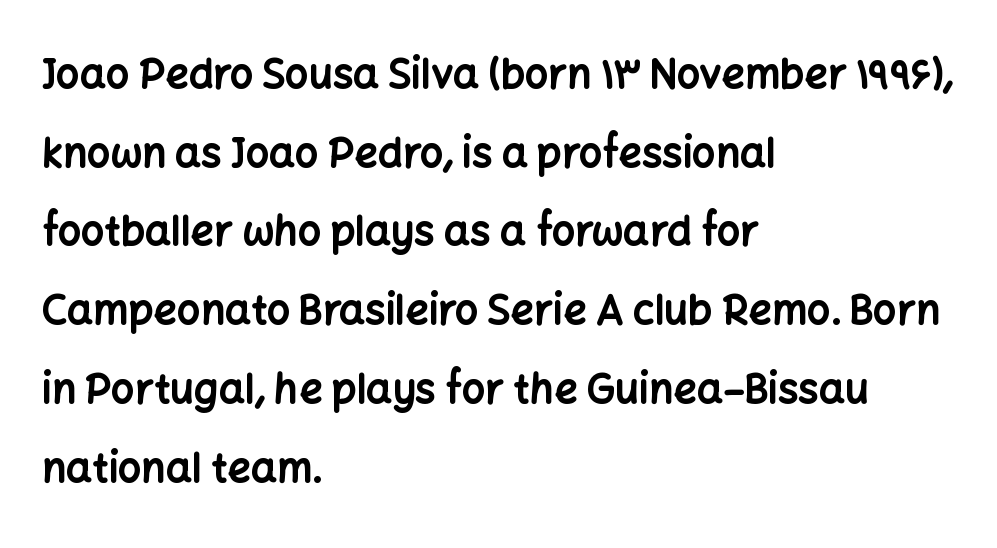
{"serif": "no", "italic": "no", "bold": "yes", "weight": "bold", "width": "normal", "stroke_contrast": "low", "x_height": "medium", "monospaced": "no", "underline": "no", "align": "left", "line_spacing": "loose", "line_spacing_ratio": 1.92, "letter_spacing": "normal", "letter_spacing_em": 0.0, "glyph_px": 41}
